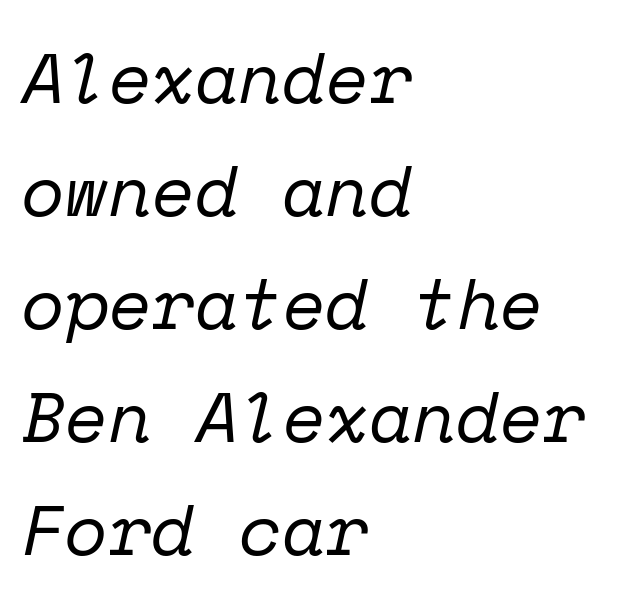
Check where the strokes stop: tiny serifs finish them off. These lines stack with their left ends in a neat column. A normal amount of white space separates one row of letters from the next. No word sits above an underline.
